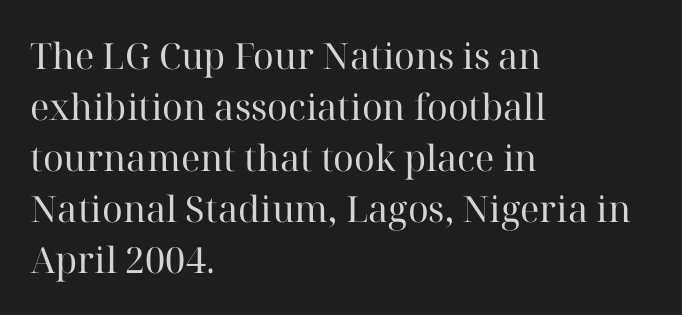
Q: Is the text bold? A: No.
Q: Is the text italic (slanted)? A: No, it is upright.
Q: Is the typeface a serif or a sans-serif typeface? A: Serif.
Q: Is the text underlined? A: No.
Q: How is the paragraph aligned? A: Left-aligned.
Q: Is the spacing between letters normal or unusually wide? A: Normal.
Q: Is the spacing between lines tight, normal or loose? A: Normal.
Q: Width (condensed, normal, or wide)? A: Normal.
Q: Stroke contrast? A: High.
Q: x-height? A: Medium.
Q: Monospaced? A: No.
